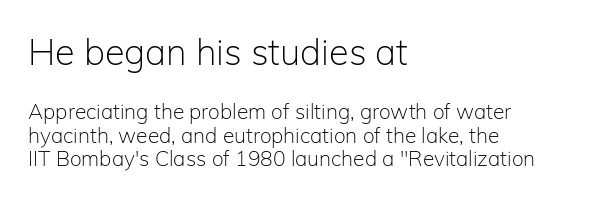
This sample has the flowing, uneven cadence of proportional lettering. The font family rendered here belongs to the sans-serif group. What's the leading like? Squeezed, with rows nearly overlapping. Rendered with straight, roman letterforms. A typesetter would call this zero additional tracking.
